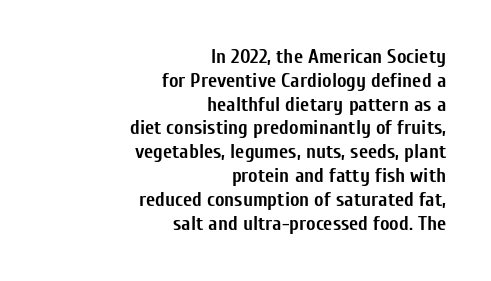
The image shows 20 px bold type, upright; set right-aligned, line spacing 1.19x, normal letter spacing, not underlined.
